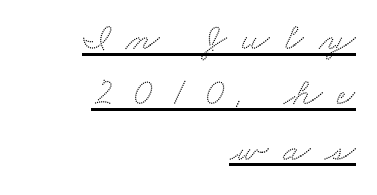
The image shows 39 px wide serif type; set right-aligned, normal line spacing (1.42x), unusually wide letter spacing (+0.38 em), underlined; medium stroke contrast and a small x-height.
